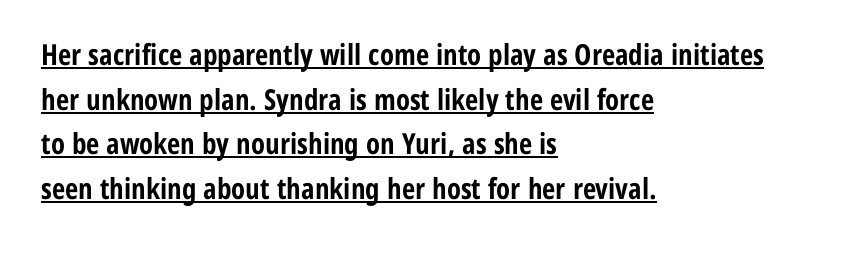
The face used here appears with an underline applied. Compared with typical paragraphs, the rows here are spaced about the same. A typesetter would label this face a sans. Typographic density is high because the face is bold. The font's upright variant was chosen for this text.
